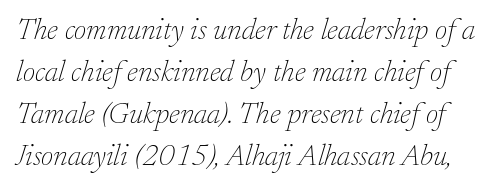
Q: Is the text bold? A: No.
Q: Is the text italic (slanted)? A: Yes, it leans right by about 17 degrees.
Q: Is the typeface a serif or a sans-serif typeface? A: Serif.
Q: Is the text underlined? A: No.
Q: Is the spacing between letters normal or unusually wide? A: Normal.
Q: Is the spacing between lines tight, normal or loose? A: Normal.
Q: Width (condensed, normal, or wide)? A: Normal.
Q: Stroke contrast? A: Low.
Q: x-height? A: Small.
Q: Monospaced? A: No.
